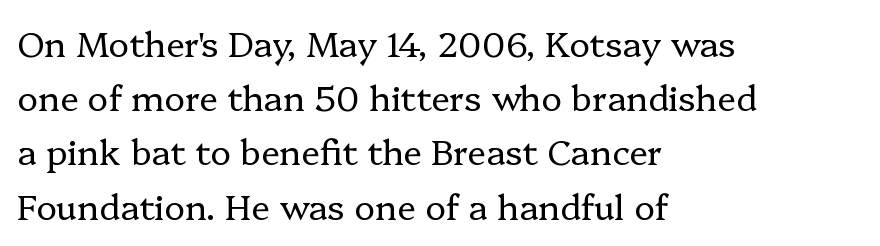
These lines are rendered in a variable-pitch font. The vertical gap from one line to the next is medium. Alignment: flush left. Regarding serifs, this sample has them.
